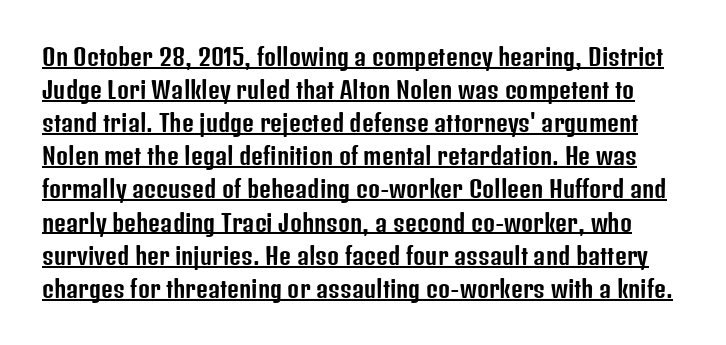
Q: Is the text italic (slanted)? A: No, it is upright.
Q: Is the text underlined? A: Yes.
Q: Is the spacing between letters normal or unusually wide? A: Normal.
Q: Is the spacing between lines tight, normal or loose? A: Normal.
